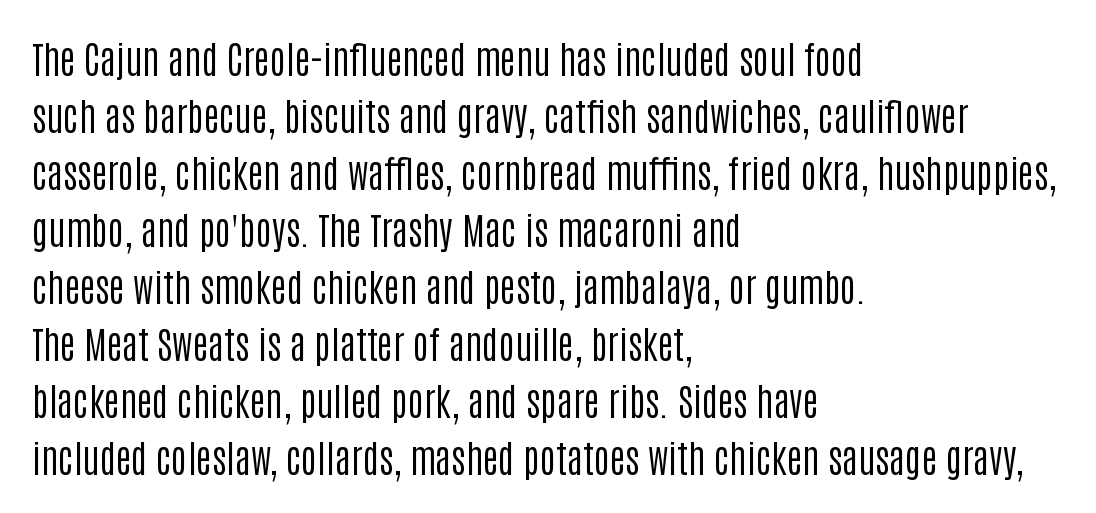
Q: Is the text bold? A: No.
Q: Is the text italic (slanted)? A: No, it is upright.
Q: Is the typeface a serif or a sans-serif typeface? A: Sans-serif.
Q: Is the text underlined? A: No.
Q: How is the paragraph aligned? A: Left-aligned.
Q: Is the spacing between letters normal or unusually wide? A: Normal.
Q: Is the spacing between lines tight, normal or loose? A: Normal.
Q: Width (condensed, normal, or wide)? A: Condensed.
Q: Stroke contrast? A: Low.
Q: x-height? A: Large.
Q: Monospaced? A: No.
